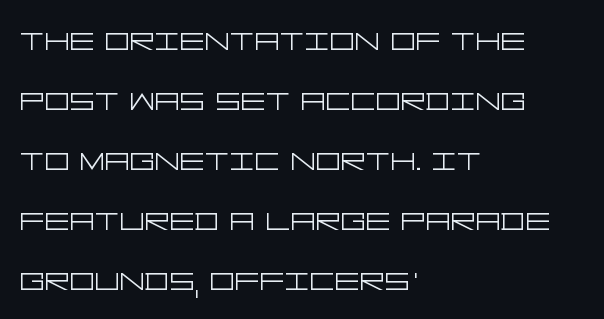
Q: Is the text bold? A: No.
Q: Is the text italic (slanted)? A: No, it is upright.
Q: Is the typeface a serif or a sans-serif typeface? A: Sans-serif.
Q: Is the text underlined? A: No.
Q: How is the paragraph aligned? A: Left-aligned.
Q: Is the spacing between letters normal or unusually wide? A: Normal.
Q: Is the spacing between lines tight, normal or loose? A: Normal.
Q: Width (condensed, normal, or wide)? A: Wide.
Q: Stroke contrast? A: Low.
Q: x-height? A: Large.
